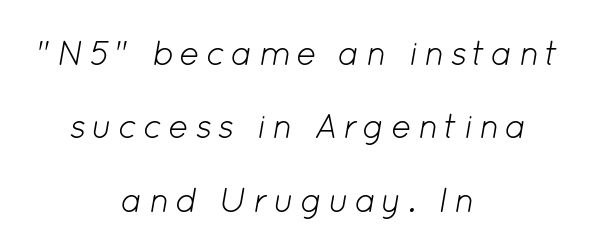
The image shows 34 px light type, italic (leaning right); set centered, loose line spacing (2.16x), not underlined; low stroke contrast and a medium x-height.
